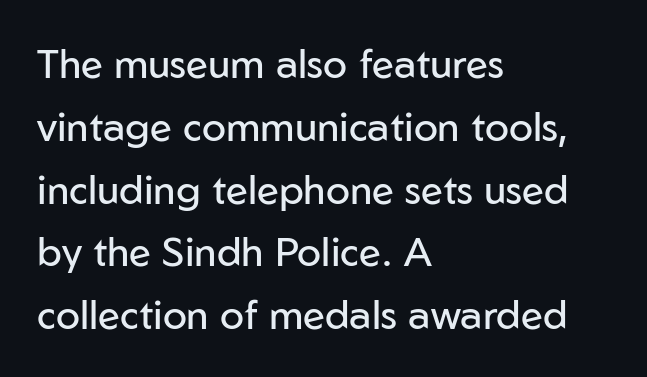
The image shows 40 px regular-weight sans-serif type, upright; set left-aligned, normal line spacing (1.57x), normal letter spacing, not underlined; low stroke contrast and a medium x-height.
